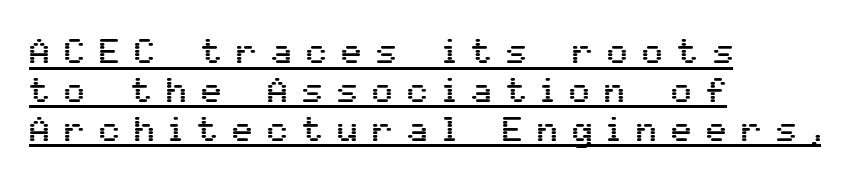
The image shows 34 px sans-serif type, upright; set left-aligned, tight line spacing (1.14x), unusually wide letter spacing (+0.43 em), underlined; medium stroke contrast and a medium x-height.
